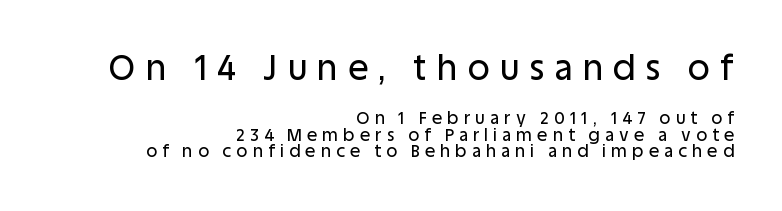
{"serif": "no", "italic": "no", "width": "normal", "stroke_contrast": "low", "x_height": "large", "monospaced": "no", "underline": "no", "align": "right", "line_spacing": "tight", "line_spacing_ratio": 0.97, "letter_spacing": "wide", "letter_spacing_em": 0.31, "larger_block": "first", "size_ratio": 2.0, "glyph_px": 34}
